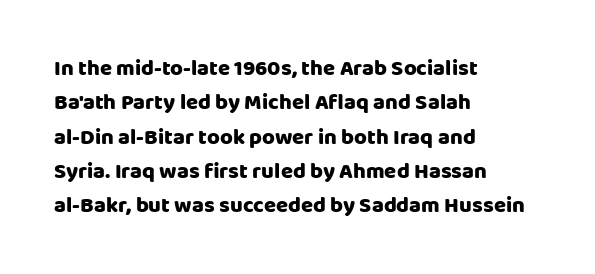
Teacher's note: observe the even left margin — that is flush-left alignment. The passage shown has conventional tracking throughout. It's the straight-up-and-down kind of type. The block of text has a typical density, with ordinary space between rows. The area under the type is left untouched.
